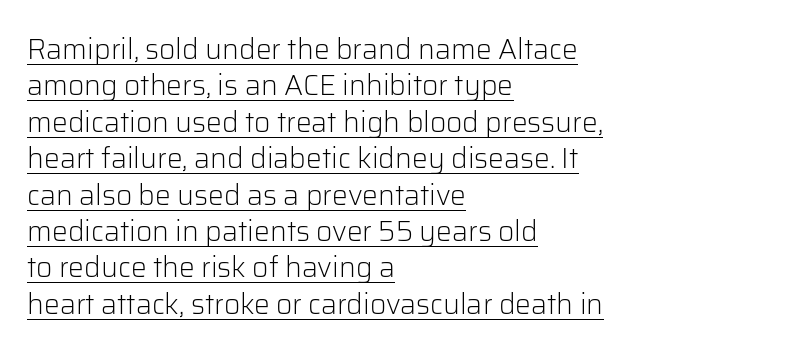
{"serif": "no", "italic": "no", "bold": "no", "weight": "light", "width": "normal", "stroke_contrast": "low", "x_height": "medium", "monospaced": "no", "underline": "yes", "align": "left", "line_spacing": "normal", "line_spacing_ratio": 1.3, "letter_spacing": "normal", "letter_spacing_em": 0.0, "glyph_px": 28}
